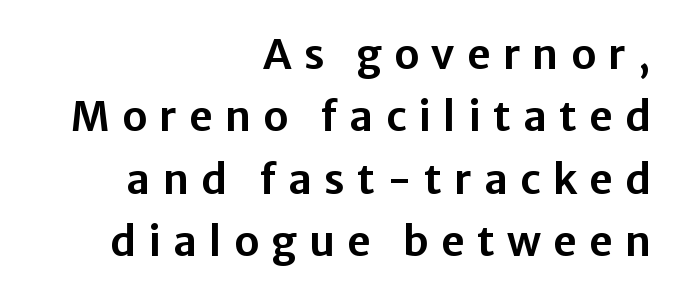
The image shows 41 px sans-serif type, upright; set right-aligned, normal line spacing (1.52x), unusually wide letter spacing (+0.3 em), not underlined; low stroke contrast and a medium x-height.
